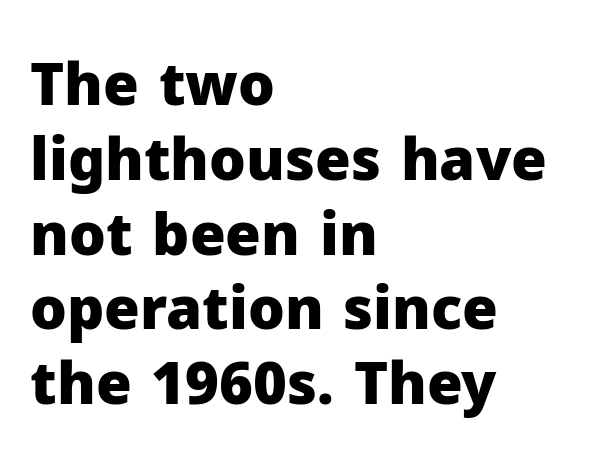
Q: Is the text bold? A: Yes.
Q: Is the text italic (slanted)? A: No, it is upright.
Q: Is the typeface a serif or a sans-serif typeface? A: Sans-serif.
Q: Is the text underlined? A: No.
Q: How is the paragraph aligned? A: Left-aligned.
Q: Is the spacing between letters normal or unusually wide? A: Normal.
Q: Is the spacing between lines tight, normal or loose? A: Normal.
Q: Width (condensed, normal, or wide)? A: Normal.
Q: Stroke contrast? A: Low.
Q: x-height? A: Medium.
Q: Monospaced? A: No.
